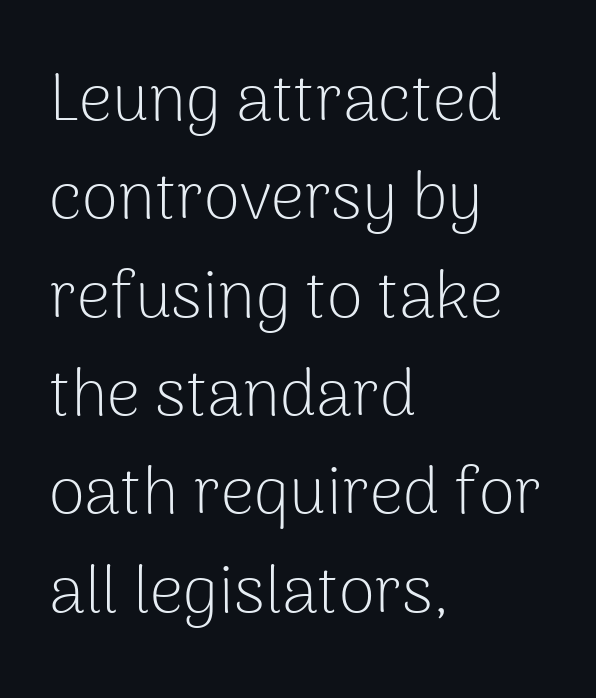
{"serif": "no", "italic": "no", "bold": "no", "weight": "light", "width": "normal", "stroke_contrast": "low", "x_height": "medium", "monospaced": "no", "underline": "no", "align": "left", "line_spacing": "normal", "line_spacing_ratio": 1.49, "letter_spacing": "normal", "letter_spacing_em": 0.0, "glyph_px": 66}
